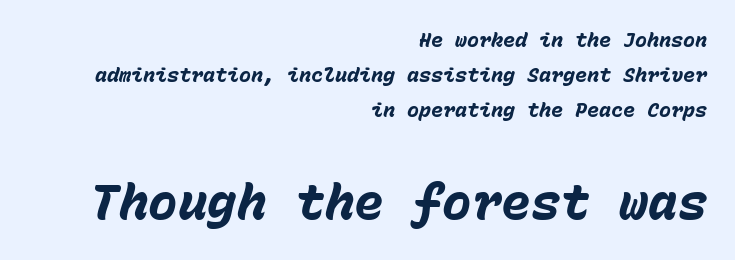
{"italic": "yes", "lean": "right", "slant_degrees": 15, "bold": "yes", "weight": "heavy", "width": "normal", "stroke_contrast": "low", "x_height": "medium", "monospaced": "yes", "underline": "no", "align": "right", "line_spacing_ratio": 1.74, "letter_spacing": "normal", "letter_spacing_em": 0.0, "larger_block": "second", "size_ratio": 2.45, "glyph_px": 49}
